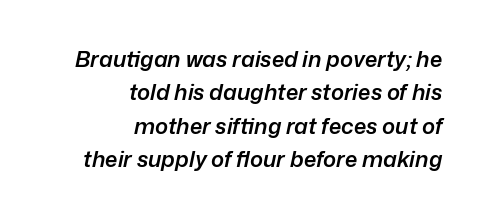
Q: Is the text bold? A: Semi-bold.
Q: Is the text italic (slanted)? A: Yes, it leans right by about 12 degrees.
Q: Is the text underlined? A: No.
Q: How is the paragraph aligned? A: Right-aligned.
Q: Is the spacing between letters normal or unusually wide? A: Normal.
Q: Is the spacing between lines tight, normal or loose? A: Normal.
